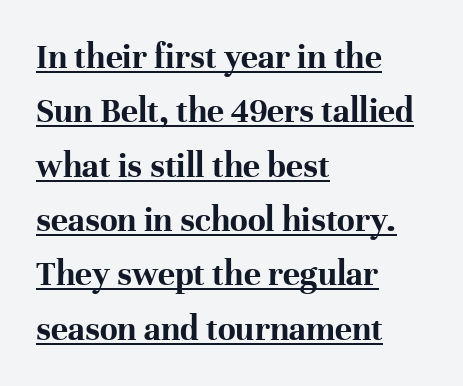
{"serif": "yes", "italic": "no", "bold": "yes", "weight": "bold", "width": "normal", "stroke_contrast": "high", "x_height": "medium", "monospaced": "no", "underline": "yes", "align": "left", "line_spacing": "normal", "line_spacing_ratio": 1.51, "letter_spacing": "normal", "letter_spacing_em": 0.0, "glyph_px": 36}
